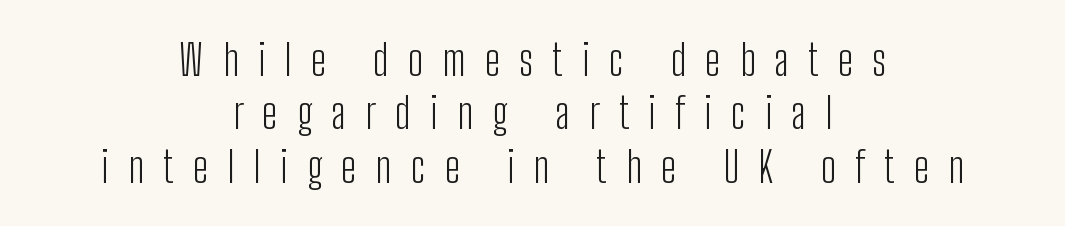
The image shows 43 px light, condensed sans-serif type, upright; set centered, line spacing 1.24x, unusually wide letter spacing (+0.45 em), not underlined; low stroke contrast and a medium x-height.
